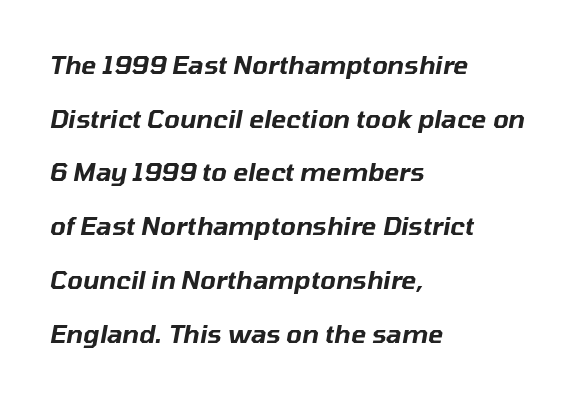
Q: Is the text italic (slanted)? A: Yes, it leans right by about 10 degrees.
Q: Is the text underlined? A: No.
Q: How is the paragraph aligned? A: Left-aligned.
Q: Is the spacing between letters normal or unusually wide? A: Normal.
Q: Is the spacing between lines tight, normal or loose? A: Loose.
